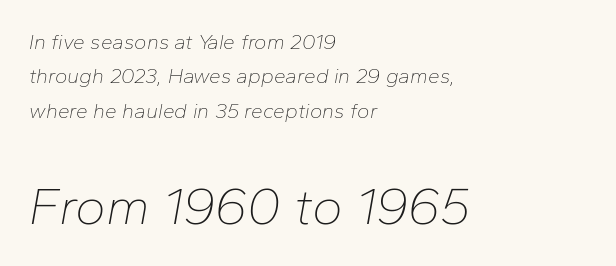
The image shows 52 px thin type, italic (leaning right); set left-aligned, normal line spacing (1.64x), normal letter spacing, not underlined; the second (bottom) block is 2.48x larger; low stroke contrast and a medium x-height.
